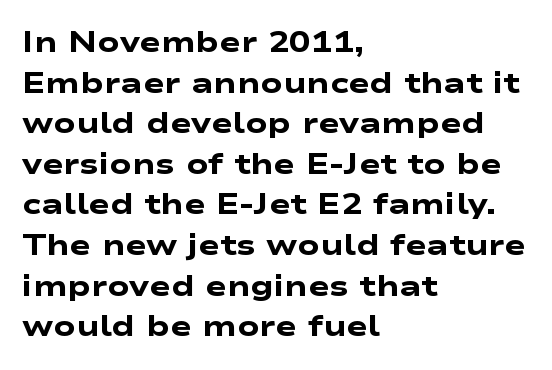
The image shows 29 px heavy, wide sans-serif type; set left-aligned, normal line spacing (1.4x), normal letter spacing, not underlined; low stroke contrast and a medium x-height.
